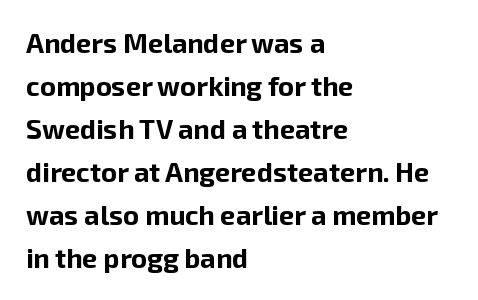
Q: Is the text bold? A: Yes.
Q: Is the text italic (slanted)? A: No, it is upright.
Q: Is the text underlined? A: No.
Q: How is the paragraph aligned? A: Left-aligned.
Q: Is the spacing between letters normal or unusually wide? A: Normal.
Q: Is the spacing between lines tight, normal or loose? A: Normal.
